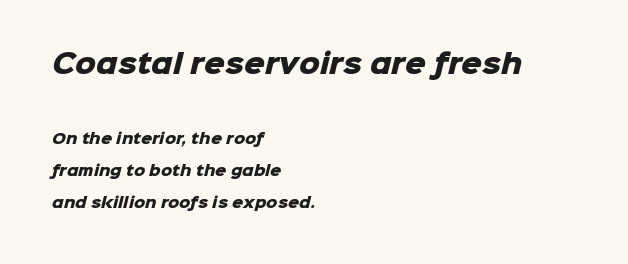
Q: Is the text bold? A: Yes.
Q: Is the text underlined? A: No.
Q: How is the paragraph aligned? A: Left-aligned.
Q: Is the spacing between letters normal or unusually wide? A: Normal.
Q: Is the spacing between lines tight, normal or loose? A: Loose.
Q: Which block of text is set in a larger size, the first (top) or the second (bottom)? A: The first (top) one.
